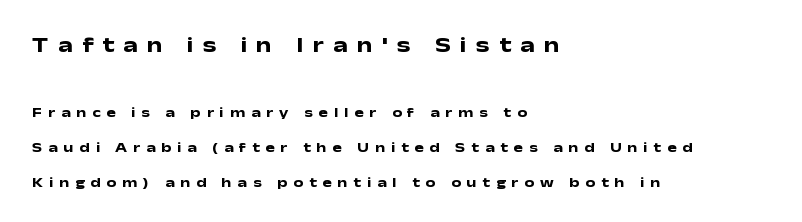
Q: Is the text bold? A: Yes.
Q: Is the text italic (slanted)? A: No, it is upright.
Q: Is the text underlined? A: No.
Q: How is the paragraph aligned? A: Left-aligned.
Q: Is the spacing between letters normal or unusually wide? A: Unusually wide.
Q: Is the spacing between lines tight, normal or loose? A: Loose.
Q: Which block of text is set in a larger size, the first (top) or the second (bottom)? A: The first (top) one.
